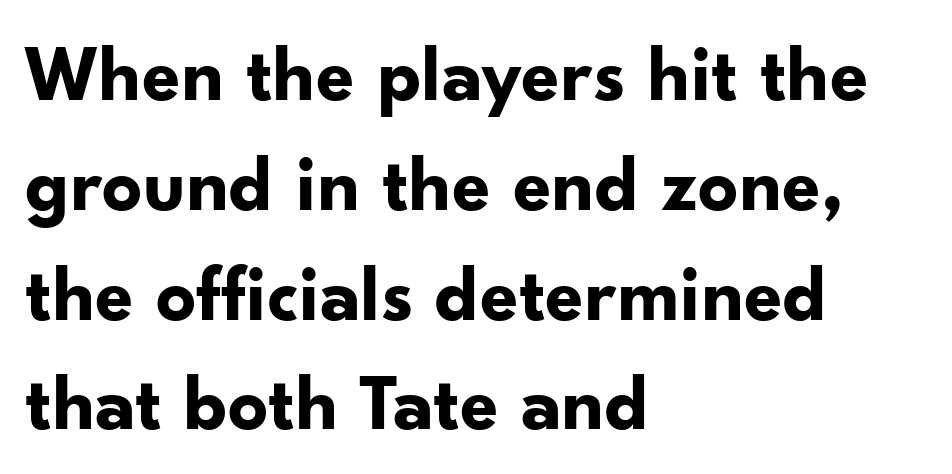
{"serif": "no", "italic": "no", "bold": "yes", "weight": "bold", "width": "normal", "stroke_contrast": "low", "x_height": "small", "monospaced": "no", "underline": "no", "align": "left", "line_spacing": "normal", "line_spacing_ratio": 1.39, "letter_spacing": "normal", "letter_spacing_em": 0.0, "glyph_px": 79}
